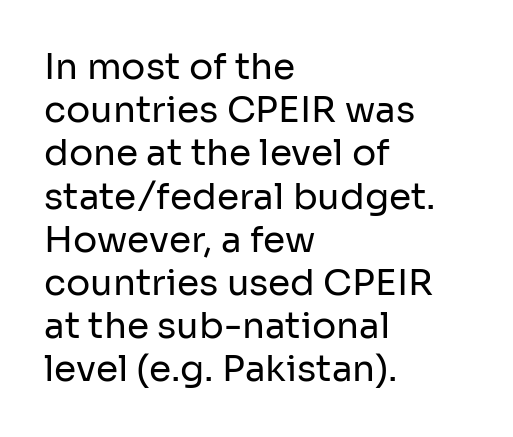
Q: Is the text bold? A: No.
Q: Is the text italic (slanted)? A: No, it is upright.
Q: Is the typeface a serif or a sans-serif typeface? A: Sans-serif.
Q: Is the text underlined? A: No.
Q: How is the paragraph aligned? A: Left-aligned.
Q: Is the spacing between letters normal or unusually wide? A: Normal.
Q: Width (condensed, normal, or wide)? A: Normal.
Q: Stroke contrast? A: Low.
Q: x-height? A: Medium.
Q: Monospaced? A: No.
